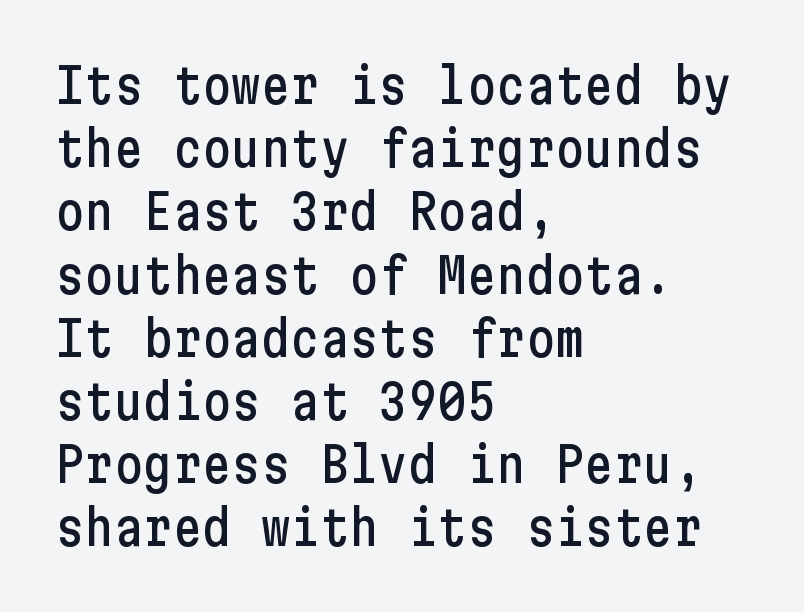
{"serif": "no", "italic": "no", "width": "condensed", "stroke_contrast": "low", "x_height": "medium", "underline": "no", "align": "left", "line_spacing": "normal", "line_spacing_ratio": 1.29, "letter_spacing": "normal", "letter_spacing_em": 0.0, "glyph_px": 49}
